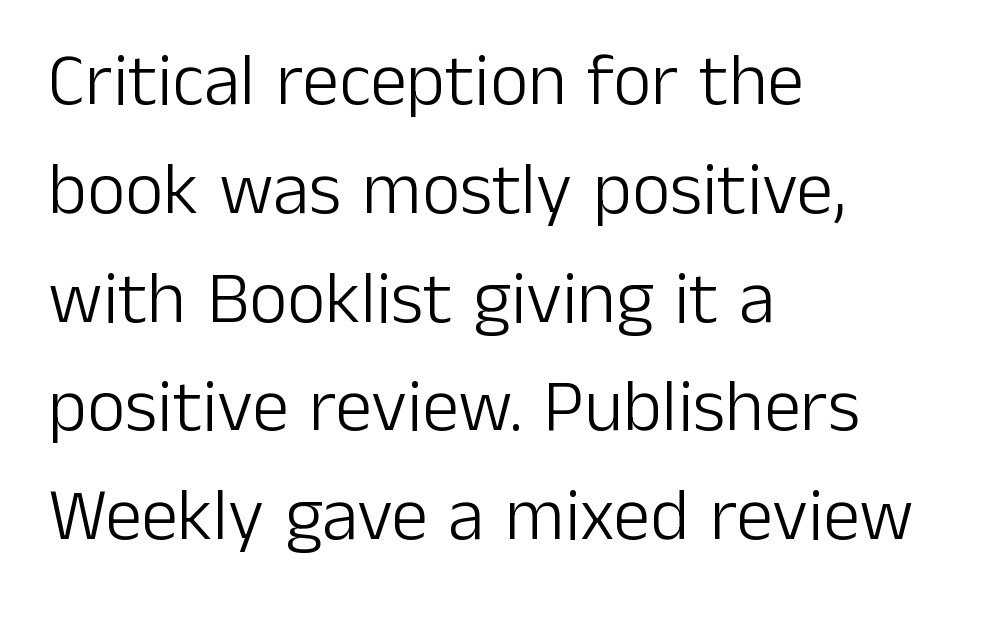
{"serif": "no", "italic": "no", "bold": "no", "weight": "light", "width": "normal", "stroke_contrast": "low", "x_height": "medium", "monospaced": "no", "underline": "no", "align": "left", "line_spacing": "normal", "line_spacing_ratio": 1.47, "letter_spacing": "normal", "letter_spacing_em": 0.0, "glyph_px": 74}
